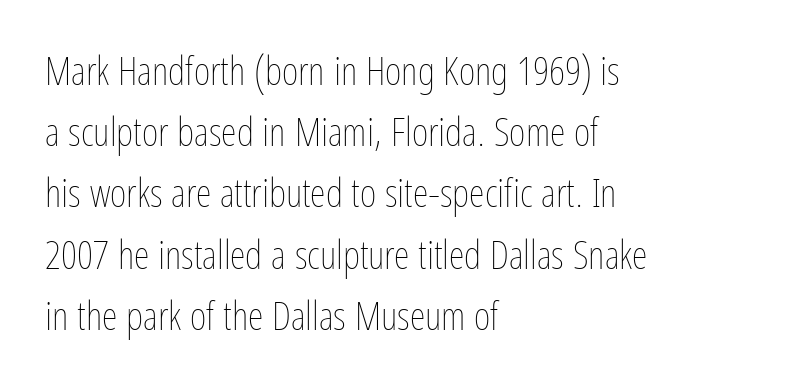
The image shows 40 px thin, condensed type, upright; set left-aligned, normal line spacing (1.53x), normal letter spacing, not underlined; low stroke contrast and a medium x-height.
